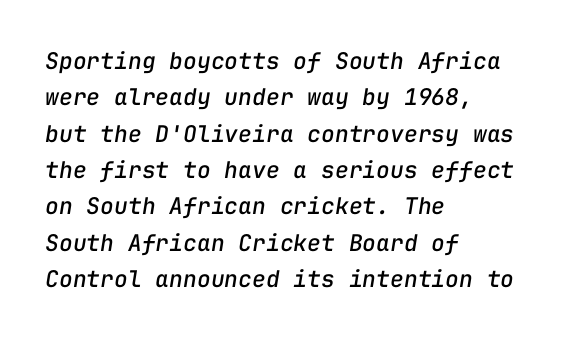
Q: Is the text italic (slanted)? A: Yes, it leans right by about 9 degrees.
Q: Is the text underlined? A: No.
Q: How is the paragraph aligned? A: Left-aligned.
Q: Is the spacing between letters normal or unusually wide? A: Normal.
Q: Is the spacing between lines tight, normal or loose? A: Normal.
